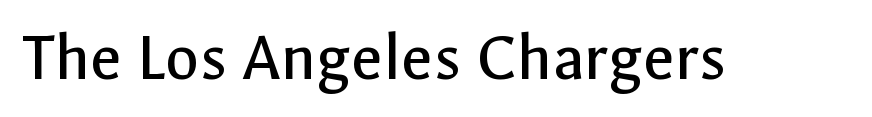
The image shows 70 px regular-weight sans-serif type, upright; set normal letter spacing, not underlined; a medium x-height.
